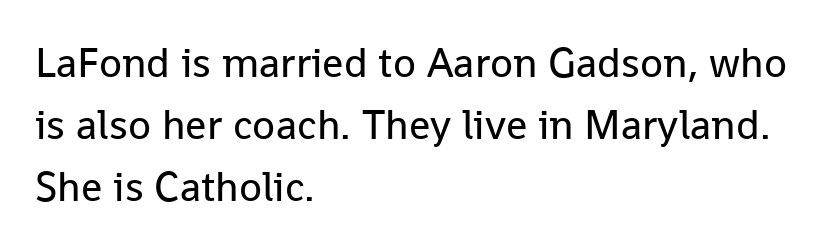
The image shows 42 px regular-weight sans-serif type, upright; set left-aligned, normal line spacing (1.48x), normal letter spacing, not underlined; low stroke contrast and a medium x-height.
